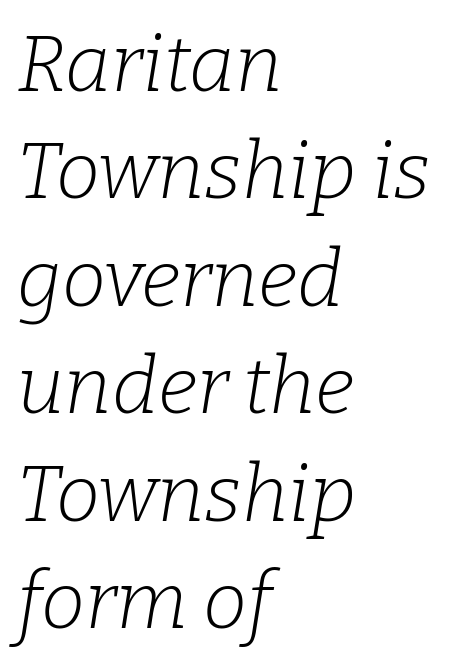
{"serif": "yes", "italic": "yes", "lean": "right", "slant_degrees": 9, "bold": "no", "weight": "light", "width": "normal", "stroke_contrast": "low", "x_height": "medium", "monospaced": "no", "underline": "no", "align": "left", "line_spacing": "normal", "line_spacing_ratio": 1.36, "letter_spacing": "normal", "letter_spacing_em": 0.0, "glyph_px": 79}
